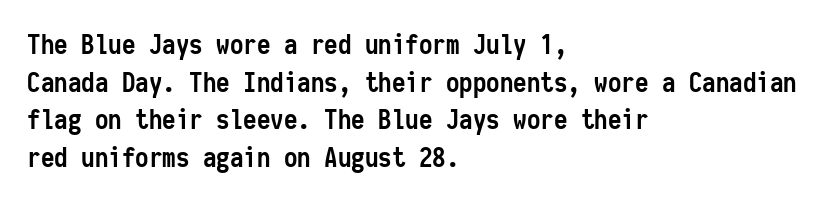
Q: Is the text bold? A: Yes.
Q: Is the text italic (slanted)? A: No, it is upright.
Q: Is the text underlined? A: No.
Q: How is the paragraph aligned? A: Left-aligned.
Q: Is the spacing between letters normal or unusually wide? A: Normal.
Q: Is the spacing between lines tight, normal or loose? A: Normal.
